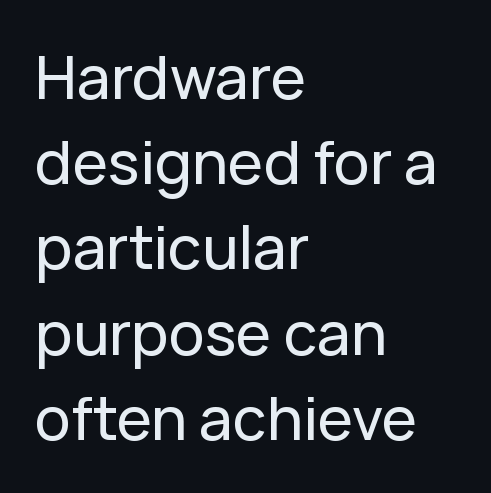
Each letter keeps its own natural width here, so spacing adapts to shape. Letter spacing: default. The compositor pushed each line to the left boundary. Any mark beneath the type? The region is blank.
